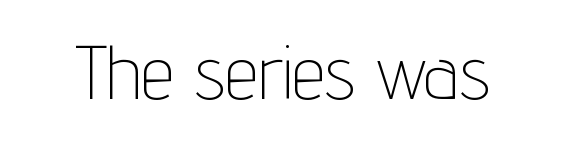
{"serif": "no", "italic": "no", "bold": "no", "weight": "thin", "width": "condensed", "stroke_contrast": "low", "x_height": "medium", "monospaced": "no", "underline": "no", "letter_spacing": "normal", "letter_spacing_em": 0.0, "glyph_px": 75}
